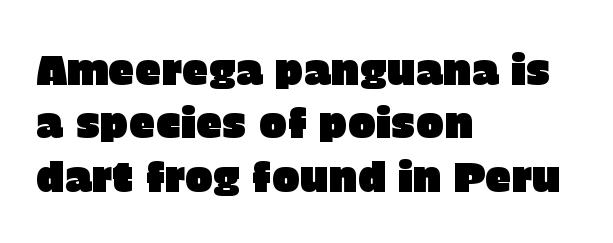
Q: Is the text italic (slanted)? A: No, it is upright.
Q: Is the typeface a serif or a sans-serif typeface? A: Sans-serif.
Q: Is the text underlined? A: No.
Q: How is the paragraph aligned? A: Left-aligned.
Q: Is the spacing between letters normal or unusually wide? A: Normal.
Q: Is the spacing between lines tight, normal or loose? A: Normal.
Q: Width (condensed, normal, or wide)? A: Normal.
Q: Stroke contrast? A: Low.
Q: x-height? A: Large.
Q: Monospaced? A: No.
